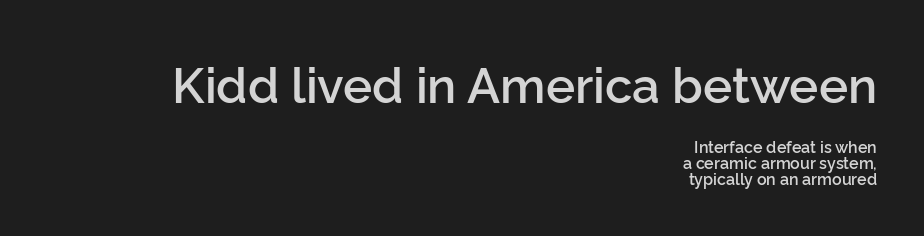
{"serif": "no", "italic": "no", "bold": "semi", "weight": "semibold", "width": "normal", "stroke_contrast": "low", "x_height": "medium", "monospaced": "no", "underline": "no", "align": "right", "line_spacing": "tight", "line_spacing_ratio": 0.98, "letter_spacing": "normal", "letter_spacing_em": 0.0, "larger_block": "first", "size_ratio": 3.06, "glyph_px": 49}
